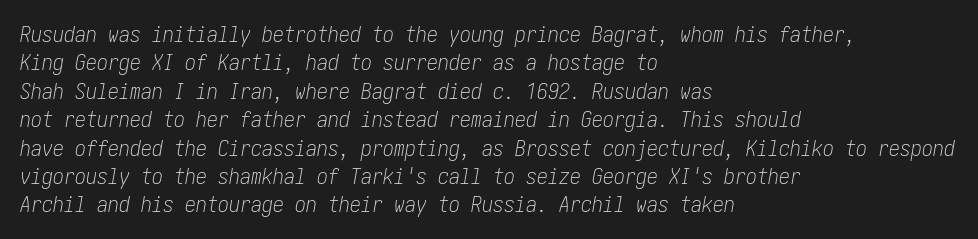
Q: Is the text bold? A: No.
Q: Is the text italic (slanted)? A: Yes, it leans right by about 10 degrees.
Q: Is the text underlined? A: No.
Q: How is the paragraph aligned? A: Left-aligned.
Q: Is the spacing between letters normal or unusually wide? A: Normal.
Q: Is the spacing between lines tight, normal or loose? A: Normal.
